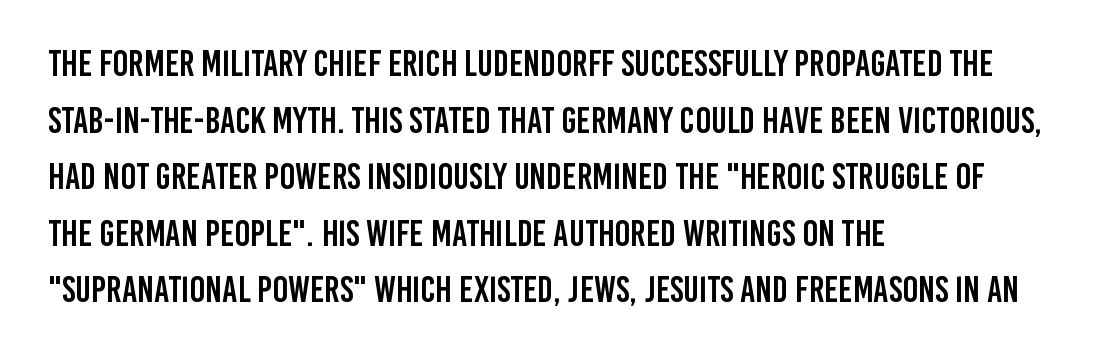
{"serif": "no", "italic": "no", "width": "condensed", "stroke_contrast": "low", "x_height": "large", "monospaced": "no", "underline": "no", "align": "left", "line_spacing": "normal", "line_spacing_ratio": 1.53, "letter_spacing": "normal", "letter_spacing_em": 0.0, "glyph_px": 37}
